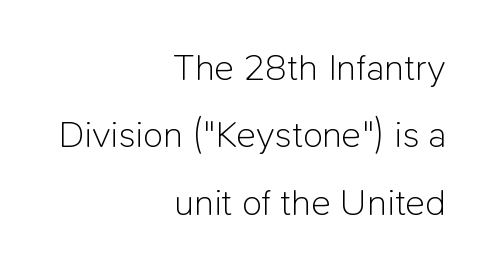
The lettering stays uniformly vertical, giving the passage a roman look. Stroke thickness stays within the range of a standard reading face or lighter. This is sans-serif lettering, the kind often seen on screens and signage. The glyphs are unaccompanied by any horizontal stroke below them. Varying glyph widths throughout — classic text-font behaviour.
